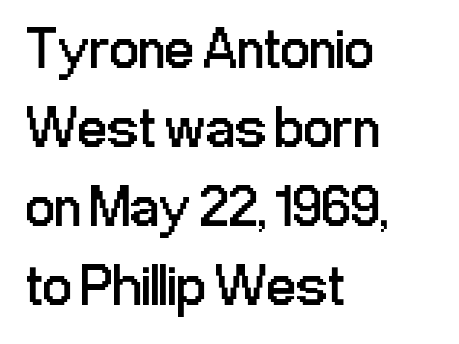
Q: Is the text bold? A: No.
Q: Is the text italic (slanted)? A: No, it is upright.
Q: Is the typeface a serif or a sans-serif typeface? A: Sans-serif.
Q: Is the text underlined? A: No.
Q: How is the paragraph aligned? A: Left-aligned.
Q: Is the spacing between letters normal or unusually wide? A: Normal.
Q: Is the spacing between lines tight, normal or loose? A: Normal.
Q: Width (condensed, normal, or wide)? A: Condensed.
Q: Stroke contrast? A: Low.
Q: x-height? A: Medium.
Q: Monospaced? A: No.
